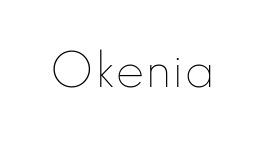
Q: Is the text bold? A: No.
Q: Is the text italic (slanted)? A: No, it is upright.
Q: Is the text underlined? A: No.
Q: Is the spacing between letters normal or unusually wide? A: Normal.
Q: Width (condensed, normal, or wide)? A: Normal.
Q: Stroke contrast? A: Low.
Q: x-height? A: Small.
Q: Monospaced? A: No.
